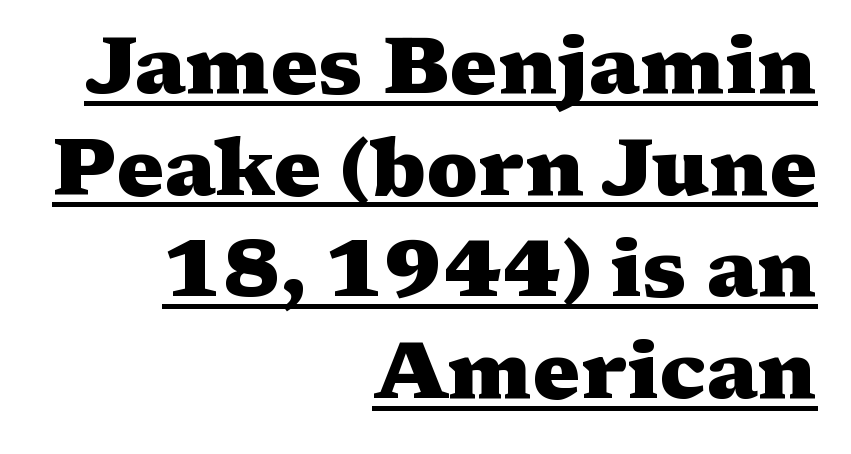
The image shows 80 px heavy, wide serif type, upright; set right-aligned, normal line spacing (1.27x), normal letter spacing, underlined; medium stroke contrast and a medium x-height.
